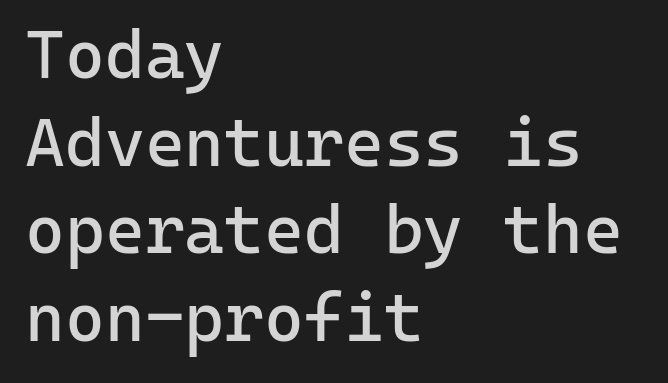
{"serif": "no", "italic": "no", "bold": "no", "weight": "regular", "width": "normal", "stroke_contrast": "low", "x_height": "medium", "monospaced": "yes", "underline": "no", "align": "left", "line_spacing": "normal", "line_spacing_ratio": 1.29, "letter_spacing": "normal", "letter_spacing_em": 0.0, "glyph_px": 68}
